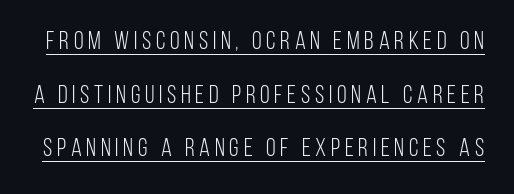
Q: Is the text bold? A: No.
Q: Is the text italic (slanted)? A: No, it is upright.
Q: Is the text underlined? A: Yes.
Q: Is the spacing between lines tight, normal or loose? A: Loose.
